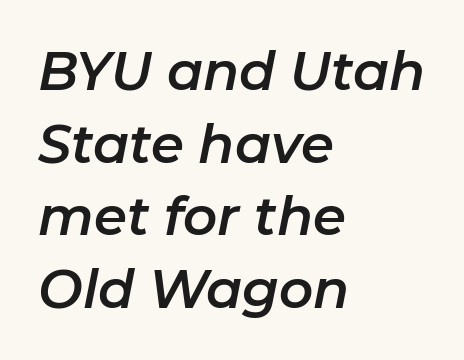
{"italic": "yes", "lean": "right", "slant_degrees": 11, "width": "normal", "stroke_contrast": "low", "x_height": "medium", "monospaced": "no", "underline": "no", "align": "left", "line_spacing": "normal", "line_spacing_ratio": 1.37, "letter_spacing": "normal", "letter_spacing_em": 0.0, "glyph_px": 53}
